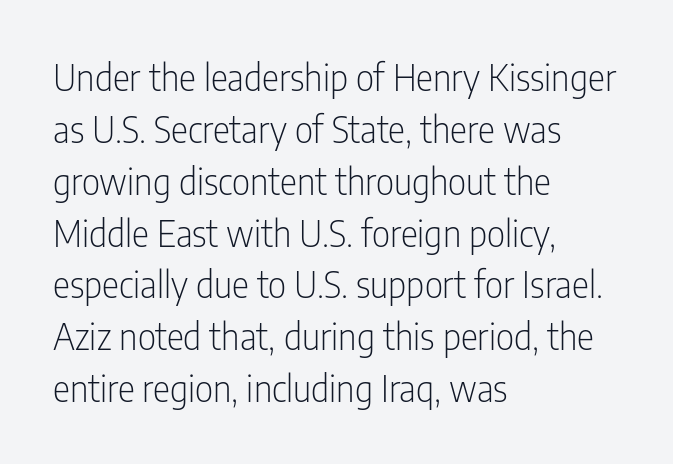
The letters advance in unequal steps, a hallmark of proportional type. Tracking value appears to be zero — textbook default spacing. Do the letters lean? They stand straight. Plain, unruled lines of type. Where is the straight margin? On the left.
